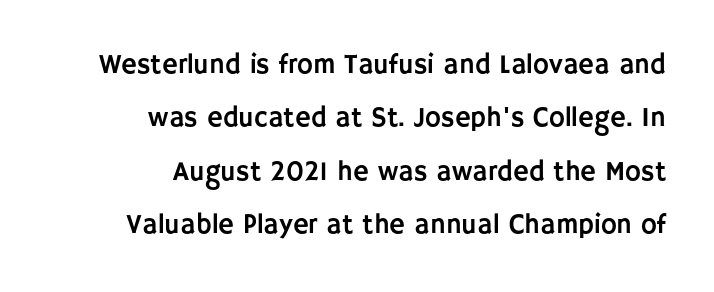
Q: Is the text italic (slanted)? A: No, it is upright.
Q: Is the text underlined? A: No.
Q: How is the paragraph aligned? A: Right-aligned.
Q: Is the spacing between letters normal or unusually wide? A: Normal.
Q: Is the spacing between lines tight, normal or loose? A: Loose.
